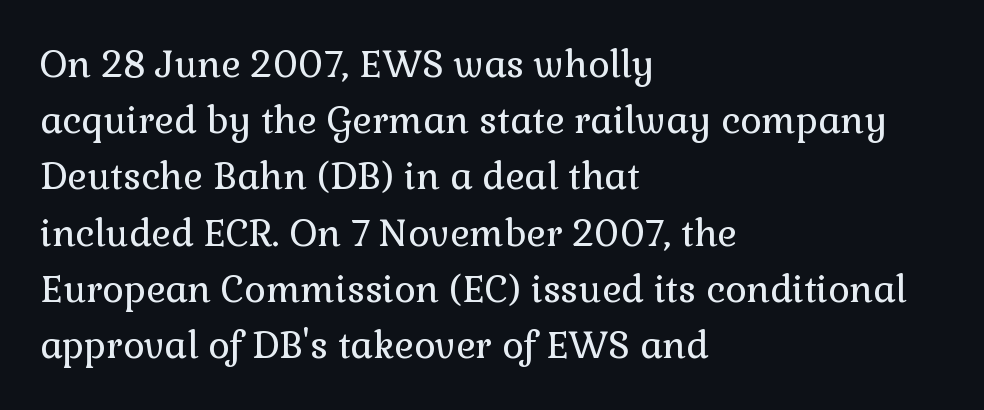
Q: Is the text bold? A: No.
Q: Is the text italic (slanted)? A: No, it is upright.
Q: Is the typeface a serif or a sans-serif typeface? A: Serif.
Q: Is the text underlined? A: No.
Q: How is the paragraph aligned? A: Left-aligned.
Q: Is the spacing between letters normal or unusually wide? A: Normal.
Q: Is the spacing between lines tight, normal or loose? A: Normal.
Q: Width (condensed, normal, or wide)? A: Normal.
Q: Stroke contrast? A: Low.
Q: x-height? A: Medium.
Q: Monospaced? A: No.
